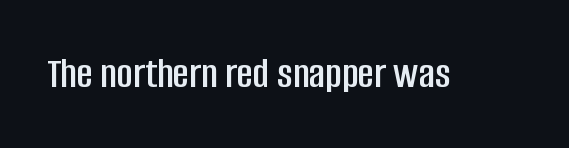
The gap between lines stays unmarked. Letterform terminals end flat and unadorned throughout the passage. Quick note: not italic, upright. Varying glyph widths throughout — classic text-font behaviour. Glyph-to-glyph distance matches everyday printed text.
